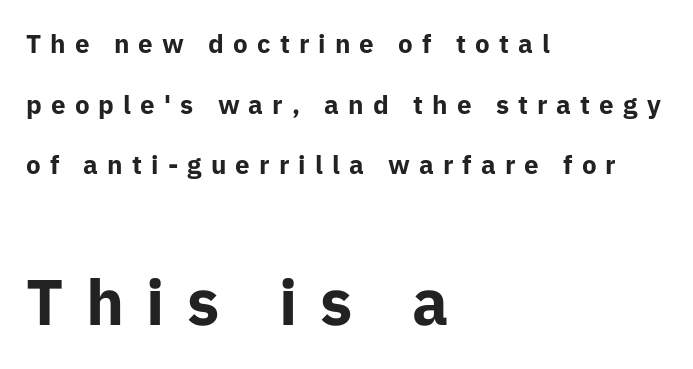
Varying glyph widths throughout — classic text-font behaviour. A student would notice the bottom passage is typeset larger than what precedes it. These lines have a slow, spaced-out rhythm from letter to letter. Regarding serifs, this sample does without them.
